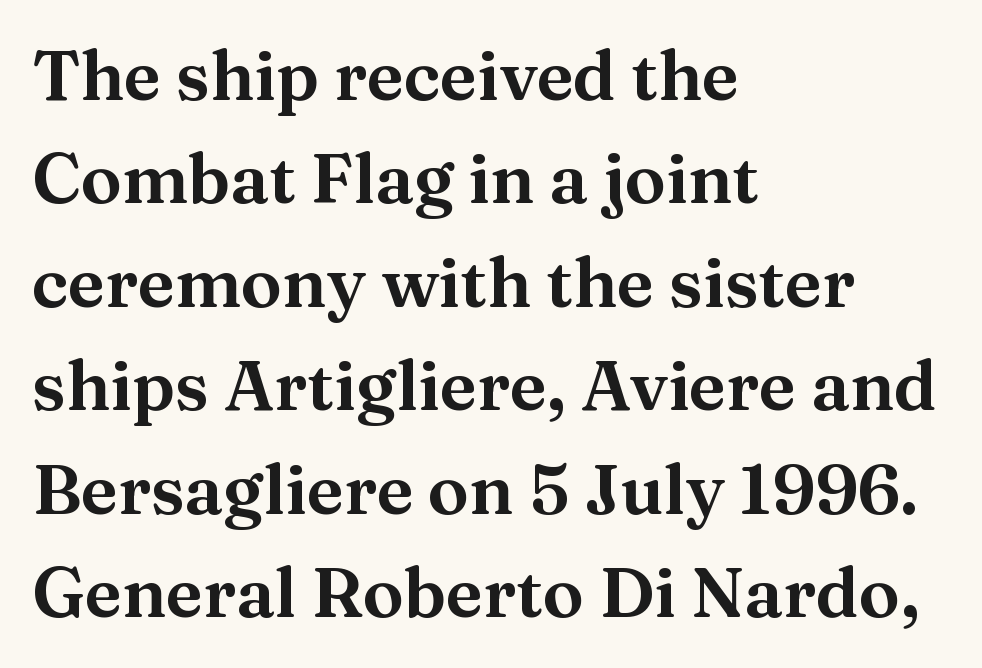
Here the designer chose a conventional face with non-uniform glyph widths. Serif or sans? Serif — the stroke terminals have little feet. Left-aligned paragraph, ragged on the right. The vertical gap from one line to the next is medium.
